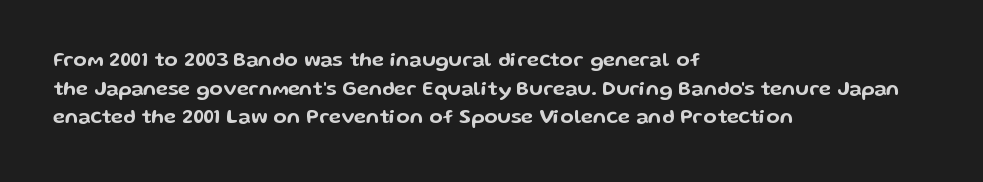
Q: Is the text italic (slanted)? A: No, it is upright.
Q: Is the text underlined? A: No.
Q: How is the paragraph aligned? A: Left-aligned.
Q: Is the spacing between letters normal or unusually wide? A: Normal.
Q: Is the spacing between lines tight, normal or loose? A: Normal.
